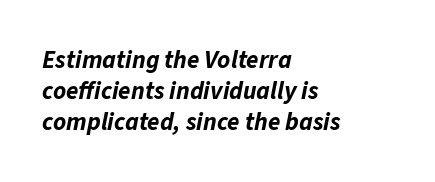
Q: Is the text bold? A: Yes.
Q: Is the text italic (slanted)? A: Yes, it leans right by about 11 degrees.
Q: Is the text underlined? A: No.
Q: How is the paragraph aligned? A: Left-aligned.
Q: Is the spacing between letters normal or unusually wide? A: Normal.
